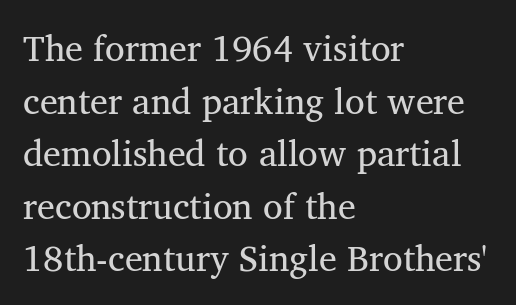
The image shows 36 px regular-weight serif type, upright; set left-aligned, normal line spacing (1.46x), normal letter spacing, not underlined; medium stroke contrast and a medium x-height.
